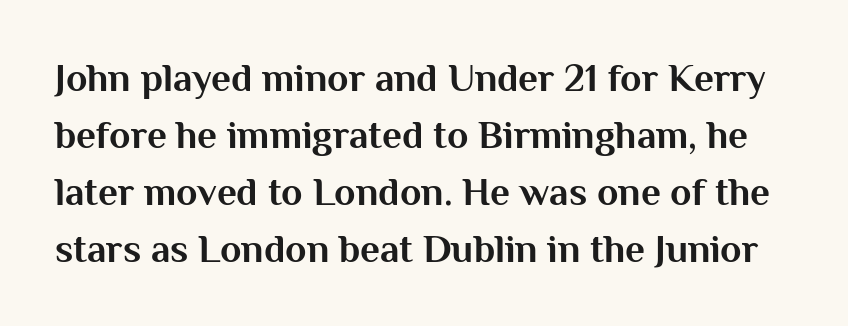
A typesetter would label this face a sans. Each glyph is drawn with heavy, bold strokes. You could not count columns in this text — the font is proportionally spaced. In terms of leading, this rendering sits right in the middle. When letters stand straight like this, we call the style roman or upright. Words appear dense and cohesive because spacing is normal.
